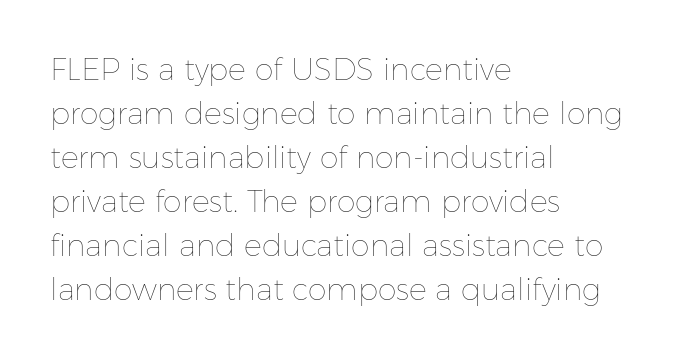
Q: Is the text bold? A: No.
Q: Is the text italic (slanted)? A: No, it is upright.
Q: Is the text underlined? A: No.
Q: How is the paragraph aligned? A: Left-aligned.
Q: Is the spacing between letters normal or unusually wide? A: Normal.
Q: Is the spacing between lines tight, normal or loose? A: Normal.
Q: Width (condensed, normal, or wide)? A: Normal.
Q: Stroke contrast? A: Low.
Q: x-height? A: Medium.
Q: Monospaced? A: No.
